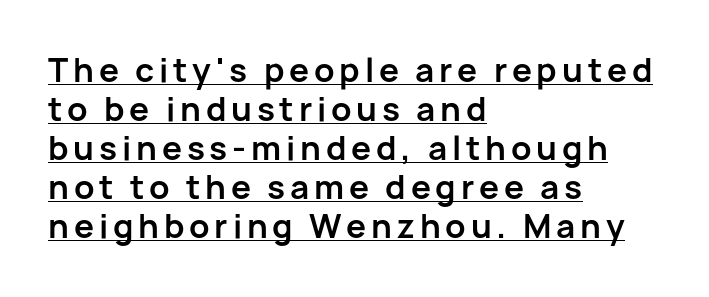
Q: Is the text bold? A: Yes.
Q: Is the text italic (slanted)? A: No, it is upright.
Q: Is the typeface a serif or a sans-serif typeface? A: Sans-serif.
Q: Is the text underlined? A: Yes.
Q: How is the paragraph aligned? A: Left-aligned.
Q: Width (condensed, normal, or wide)? A: Normal.
Q: Stroke contrast? A: Low.
Q: x-height? A: Medium.
Q: Monospaced? A: No.
